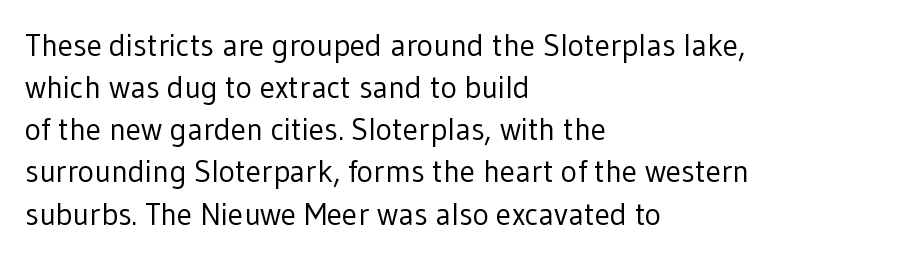
The rendering uses natural spacing where letterforms have individual widths. A sans-serif font was chosen for this passage. Descenders hang freely into open space. Each line starts at the same left margin while the right side varies. Stems and bowls with no extra thickness — not bold. Leading: standard.
